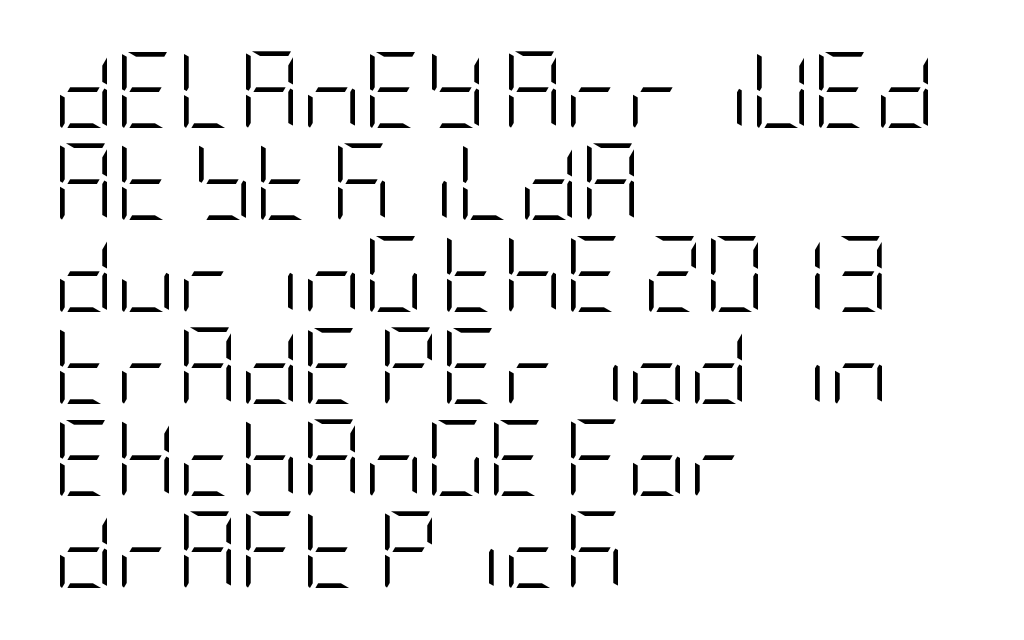
The image shows 76 px light, condensed sans-serif type, upright; set left-aligned, line spacing 1.21x, normal letter spacing, not underlined; low stroke contrast and a large x-height.
